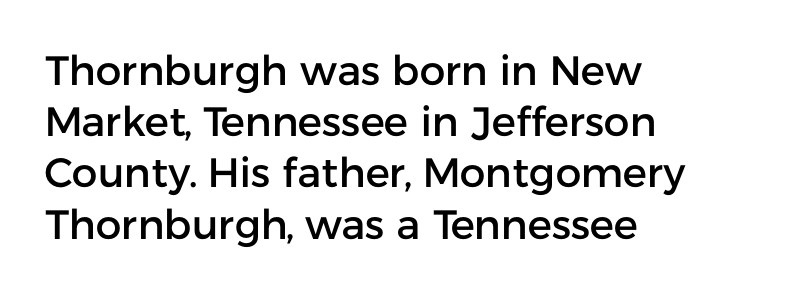
The image shows 41 px sans-serif type, upright; set left-aligned, normal line spacing (1.25x), normal letter spacing, not underlined; low stroke contrast and a medium x-height.
